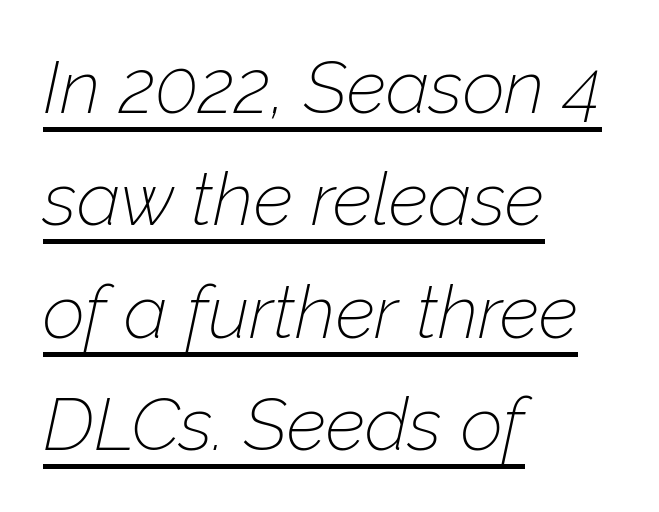
Q: Is the text bold? A: No.
Q: Is the text italic (slanted)? A: Yes, it leans right by about 12 degrees.
Q: Is the text underlined? A: Yes.
Q: How is the paragraph aligned? A: Left-aligned.
Q: Is the spacing between letters normal or unusually wide? A: Normal.
Q: Is the spacing between lines tight, normal or loose? A: Normal.
Q: Width (condensed, normal, or wide)? A: Normal.
Q: Stroke contrast? A: Low.
Q: x-height? A: Medium.
Q: Monospaced? A: No.
